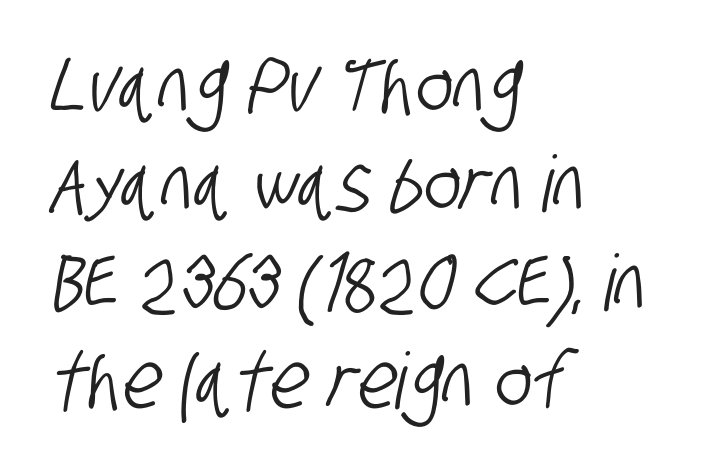
A typesetter would call this leading conventional body-copy spacing. Is the letter spacing exaggerated? No — it looks like the ordinary default. Line beginnings align vertically; line endings do not. Is this a fixed-width face? No — the glyphs have proportional, varying widths. This is sans-serif lettering, the kind often seen on screens and signage.
